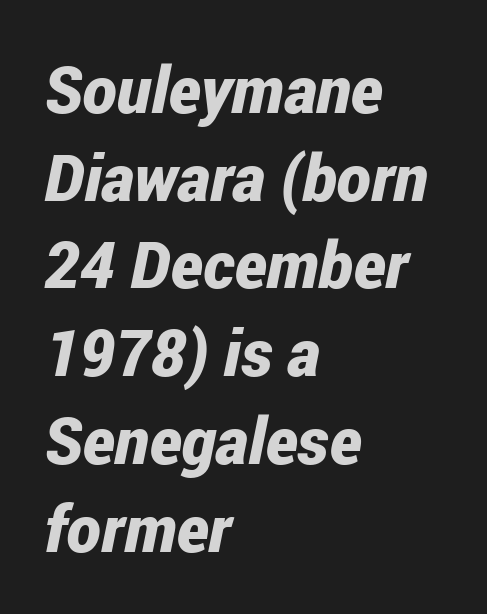
The image shows 65 px bold, condensed type, italic (leaning right); set left-aligned, normal line spacing (1.35x), normal letter spacing, not underlined; low stroke contrast and a medium x-height.
